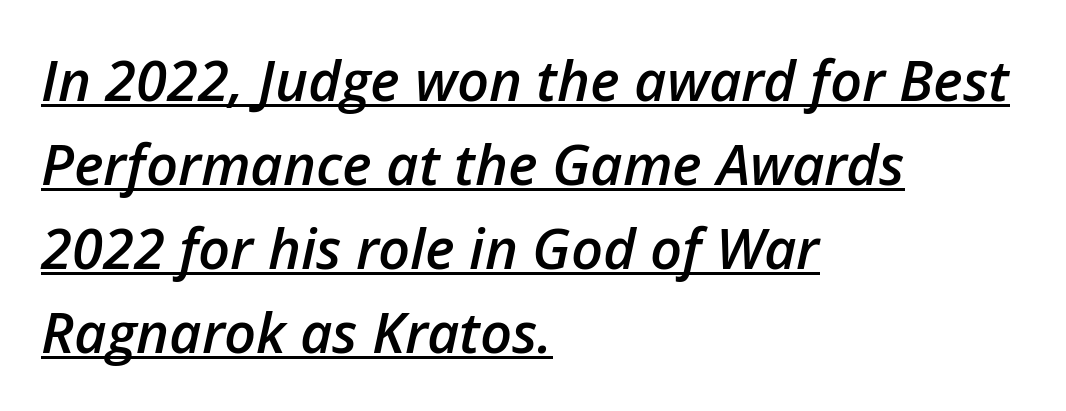
The image shows 56 px semibold type, italic (leaning right); set left-aligned, normal line spacing (1.5x), normal letter spacing, underlined; low stroke contrast and a medium x-height.
